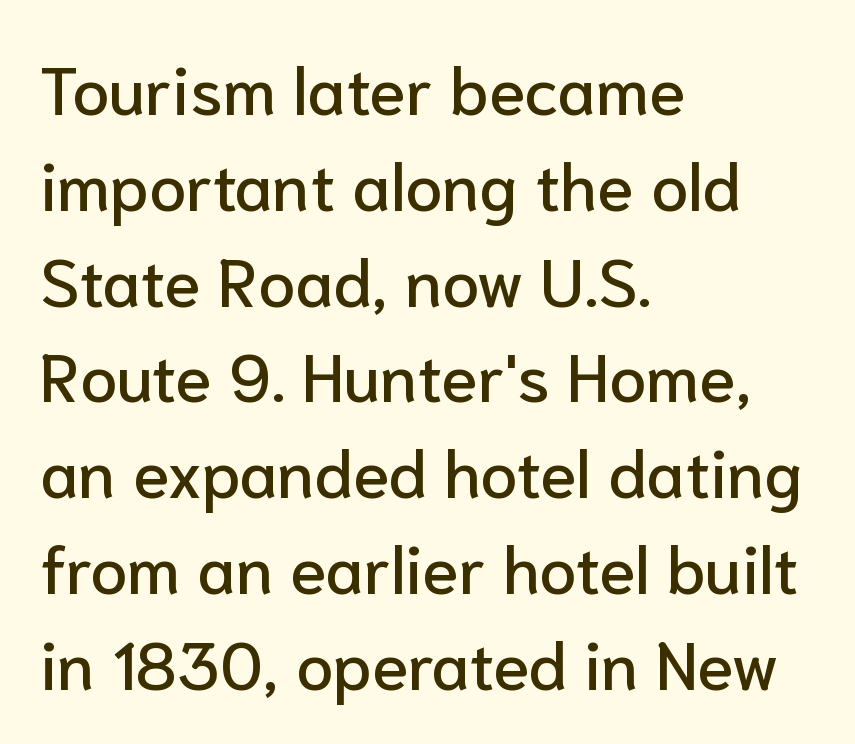
The image shows 67 px sans-serif type, upright; set left-aligned, normal line spacing (1.43x), normal letter spacing, not underlined; low stroke contrast and a medium x-height.
